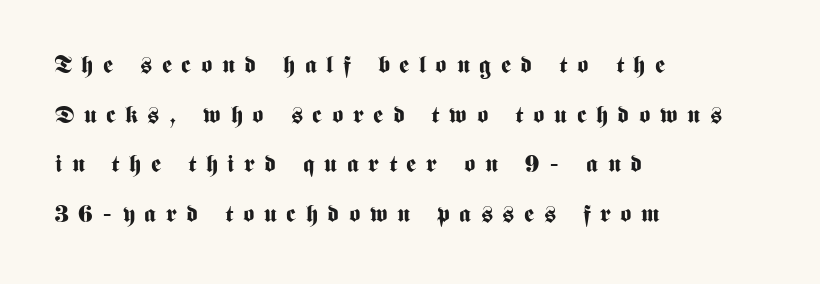
Q: Is the text bold? A: Yes.
Q: Is the text italic (slanted)? A: No, it is upright.
Q: Is the text underlined? A: No.
Q: How is the paragraph aligned? A: Left-aligned.
Q: Is the spacing between letters normal or unusually wide? A: Unusually wide.
Q: Is the spacing between lines tight, normal or loose? A: Loose.
